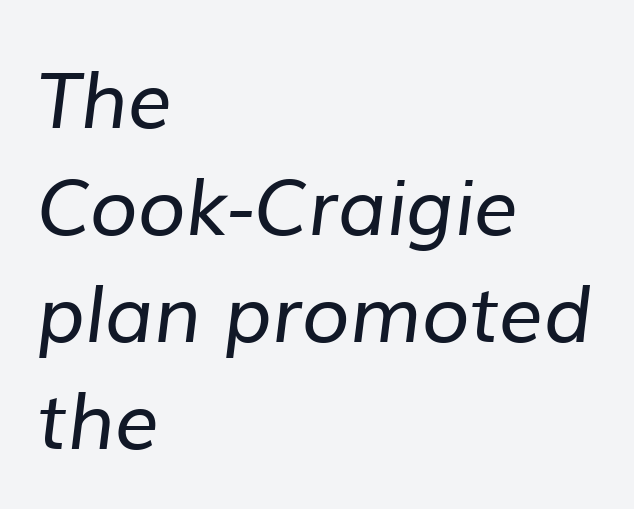
The image shows 78 px regular-weight sans-serif type; set left-aligned, normal line spacing (1.37x), normal letter spacing, not underlined; low stroke contrast and a medium x-height.
